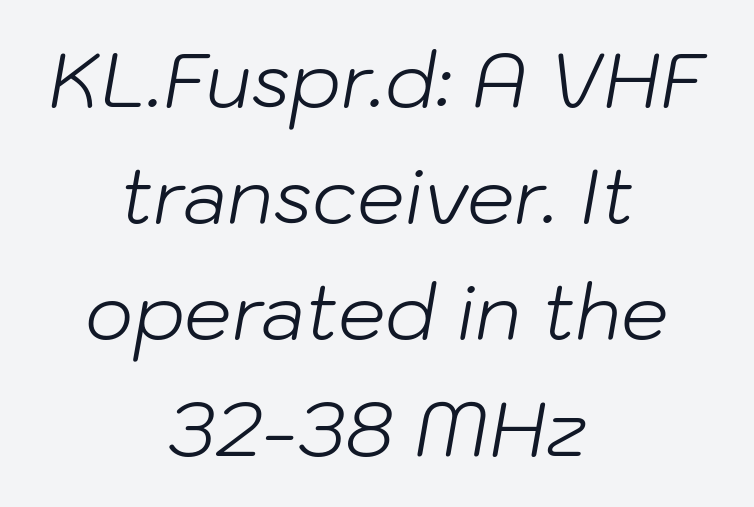
Q: Is the text bold? A: No.
Q: Is the text italic (slanted)? A: Yes, it leans right by about 10 degrees.
Q: Is the text underlined? A: No.
Q: How is the paragraph aligned? A: Centered.
Q: Is the spacing between letters normal or unusually wide? A: Normal.
Q: Is the spacing between lines tight, normal or loose? A: Normal.
Q: Width (condensed, normal, or wide)? A: Normal.
Q: Stroke contrast? A: Low.
Q: x-height? A: Medium.
Q: Monospaced? A: No.
